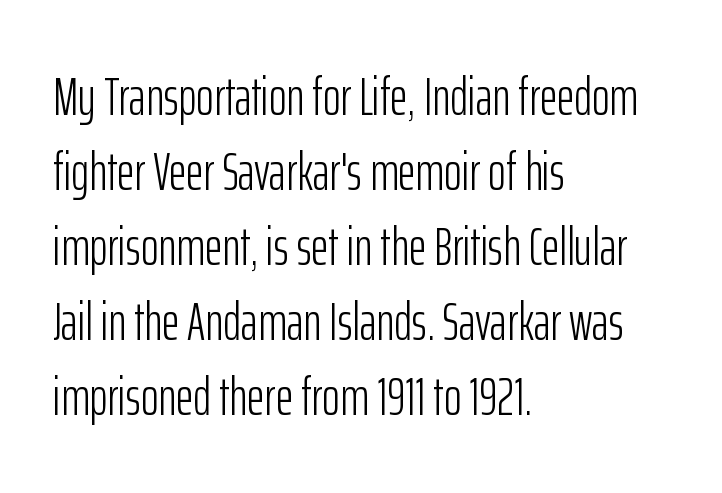
If you measured baseline to baseline, you'd find a middling distance. The cut favours lightness, reaching ordinary text weight at its darkest. A student would call this left alignment; a typographer would say flush left, rag right. Check the space under the baseline: it is left empty.
